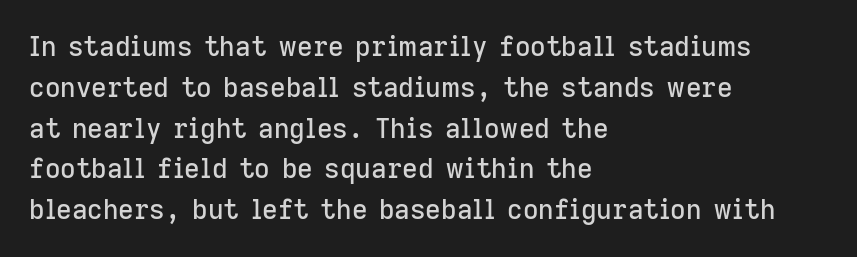
The typography opts for an upright posture over an oblique one. Descenders hang freely into open space. The rag falls on the right side of this text block. No extra tracking has been applied to these lines. Does the leading feel generous? No, just average.
